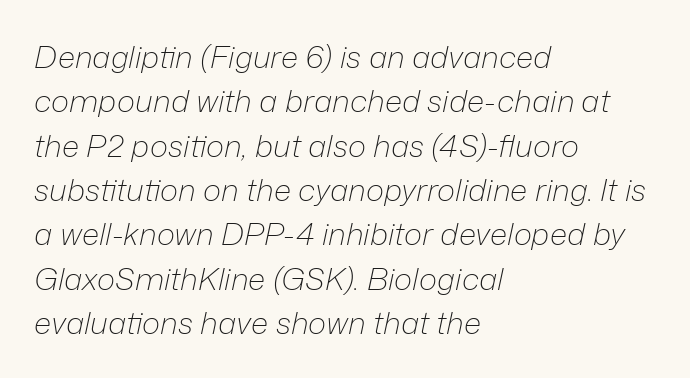
{"italic": "yes", "lean": "right", "slant_degrees": 12, "bold": "no", "weight": "light", "width": "normal", "stroke_contrast": "low", "x_height": "medium", "monospaced": "no", "underline": "no", "align": "left", "line_spacing": "normal", "line_spacing_ratio": 1.43, "letter_spacing": "normal", "letter_spacing_em": 0.0, "glyph_px": 31}
